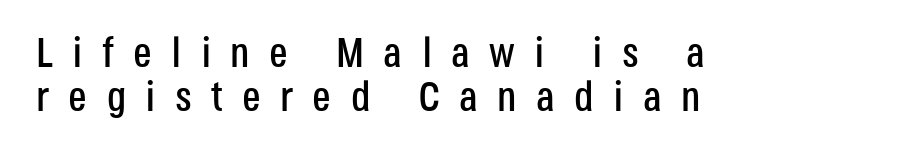
Q: Is the text italic (slanted)? A: No, it is upright.
Q: Is the typeface a serif or a sans-serif typeface? A: Sans-serif.
Q: Is the text underlined? A: No.
Q: How is the paragraph aligned? A: Left-aligned.
Q: Is the spacing between letters normal or unusually wide? A: Unusually wide.
Q: Is the spacing between lines tight, normal or loose? A: Tight.
Q: Width (condensed, normal, or wide)? A: Condensed.
Q: Stroke contrast? A: Low.
Q: x-height? A: Large.
Q: Monospaced? A: No.
